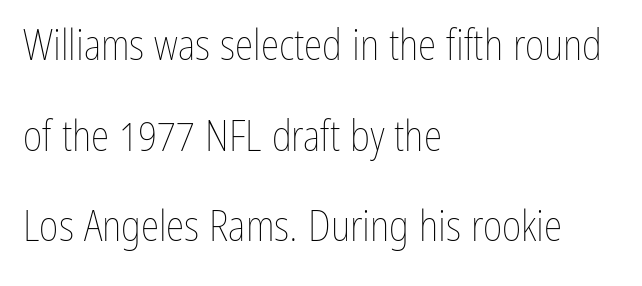
Q: Is the text bold? A: No.
Q: Is the text italic (slanted)? A: No, it is upright.
Q: Is the text underlined? A: No.
Q: How is the paragraph aligned? A: Left-aligned.
Q: Is the spacing between letters normal or unusually wide? A: Normal.
Q: Is the spacing between lines tight, normal or loose? A: Loose.
Q: Width (condensed, normal, or wide)? A: Condensed.
Q: Stroke contrast? A: Low.
Q: x-height? A: Medium.
Q: Monospaced? A: No.
